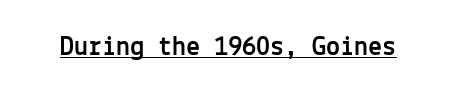
A typesetter would label this face a sans. Has an underline been added? It has. What stands out about the letter spacing? Nothing — it is the standard amount. The letters march in equal steps, a hallmark of fixed-pitch type. Every character sits straight up, as roman type does.
